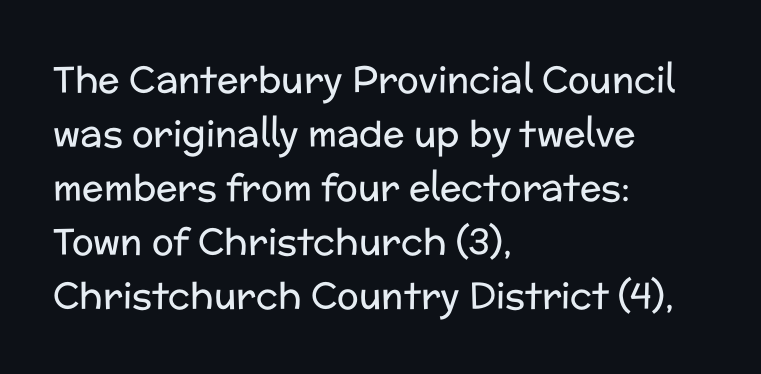
Q: Is the text bold? A: No.
Q: Is the text italic (slanted)? A: No, it is upright.
Q: Is the typeface a serif or a sans-serif typeface? A: Sans-serif.
Q: Is the text underlined? A: No.
Q: How is the paragraph aligned? A: Left-aligned.
Q: Is the spacing between letters normal or unusually wide? A: Normal.
Q: Is the spacing between lines tight, normal or loose? A: Normal.
Q: Width (condensed, normal, or wide)? A: Normal.
Q: Stroke contrast? A: Low.
Q: x-height? A: Medium.
Q: Monospaced? A: No.
